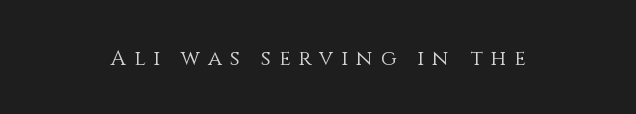
Substantial extra tracking has been applied to these lines. Italic: no, the glyphs are upright roman. Check the space under the baseline: it is left empty. Weight: regular or lighter.
